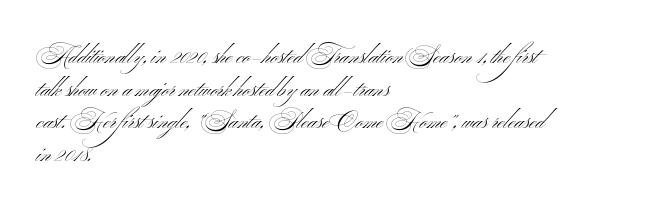
Characters follow at the spacing the type designer built in. The letterforms sit at book weight or below. The rows are spaced the way most documents space them. The strip under each line holds only bare page.
